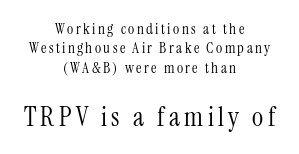
Q: Is the text bold? A: No.
Q: Is the text italic (slanted)? A: No, it is upright.
Q: Is the text underlined? A: No.
Q: How is the paragraph aligned? A: Centered.
Q: Is the spacing between lines tight, normal or loose? A: Normal.
Q: Which block of text is set in a larger size, the first (top) or the second (bottom)? A: The second (bottom) one.
